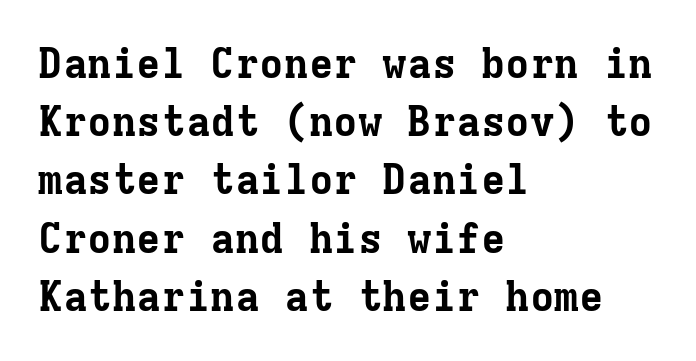
Q: Is the text bold? A: Yes.
Q: Is the text italic (slanted)? A: No, it is upright.
Q: Is the typeface a serif or a sans-serif typeface? A: Serif.
Q: Is the text underlined? A: No.
Q: How is the paragraph aligned? A: Left-aligned.
Q: Is the spacing between letters normal or unusually wide? A: Normal.
Q: Is the spacing between lines tight, normal or loose? A: Normal.
Q: Width (condensed, normal, or wide)? A: Normal.
Q: Stroke contrast? A: Low.
Q: x-height? A: Medium.
Q: Monospaced? A: Yes.
